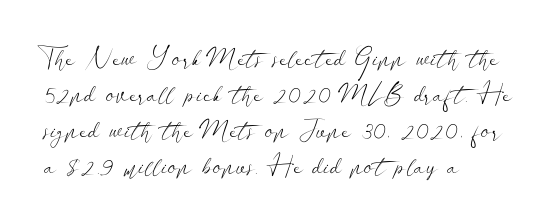
The image shows 26 px text type; set left-aligned, normal line spacing (1.38x), normal letter spacing, not underlined.
